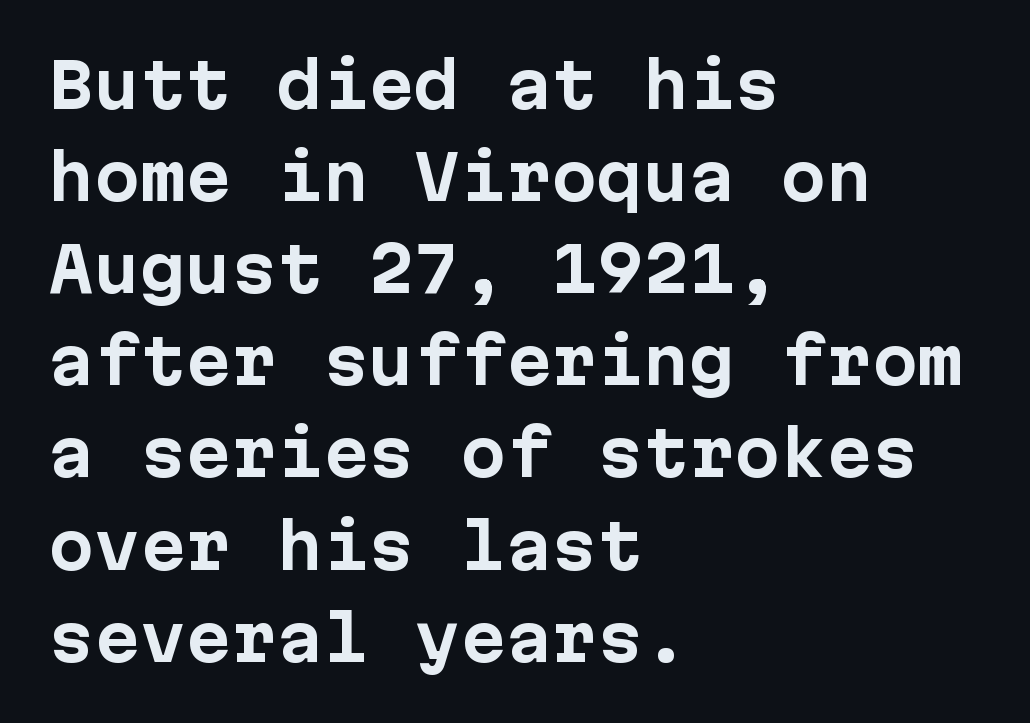
The image shows 61 px bold sans-serif type, upright, monospaced; set left-aligned, normal line spacing (1.51x), normal letter spacing, not underlined; low stroke contrast and a medium x-height.
